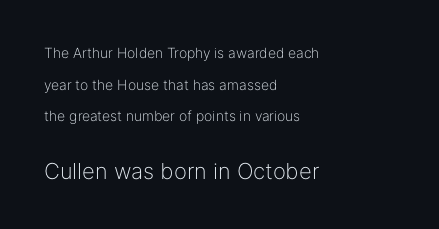
{"italic": "no", "bold": "no", "underline": "no", "align": "left", "line_spacing": "loose", "line_spacing_ratio": 2.26, "letter_spacing": "normal", "letter_spacing_em": 0.0, "larger_block": "second", "size_ratio": 1.57, "glyph_px": 22}
